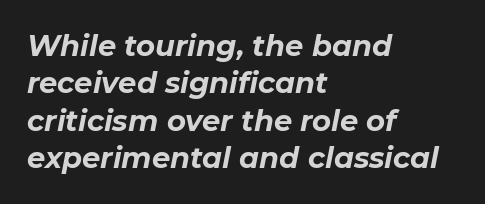
The image shows 29 px bold type, italic (leaning right); set left-aligned, normal line spacing (1.29x), normal letter spacing, not underlined; low stroke contrast and a medium x-height.
